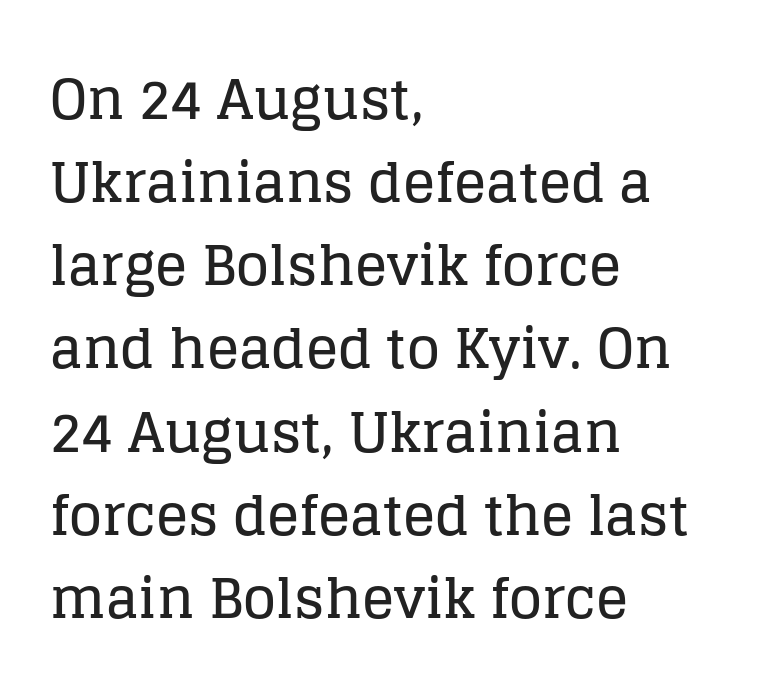
Leading: standard. This is serif lettering, the kind often seen in printed books. Observe the ordinary spacing: letters are neighbours, not strangers. Only glyphs here, with clear space below each row. Where is the straight margin? On the left. Character widths vary here, with narrow letters taking less room than wide ones.
